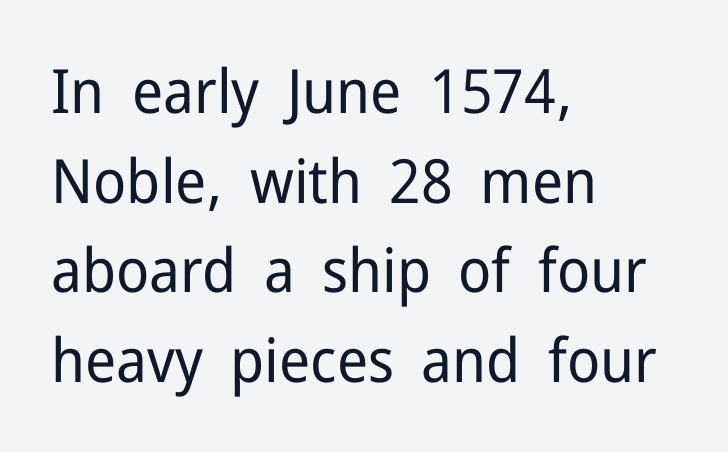
Q: Is the text bold? A: No.
Q: Is the text italic (slanted)? A: No, it is upright.
Q: Is the typeface a serif or a sans-serif typeface? A: Sans-serif.
Q: Is the text underlined? A: No.
Q: How is the paragraph aligned? A: Left-aligned.
Q: Is the spacing between letters normal or unusually wide? A: Normal.
Q: Is the spacing between lines tight, normal or loose? A: Normal.
Q: Width (condensed, normal, or wide)? A: Normal.
Q: Stroke contrast? A: Low.
Q: x-height? A: Medium.
Q: Monospaced? A: No.
